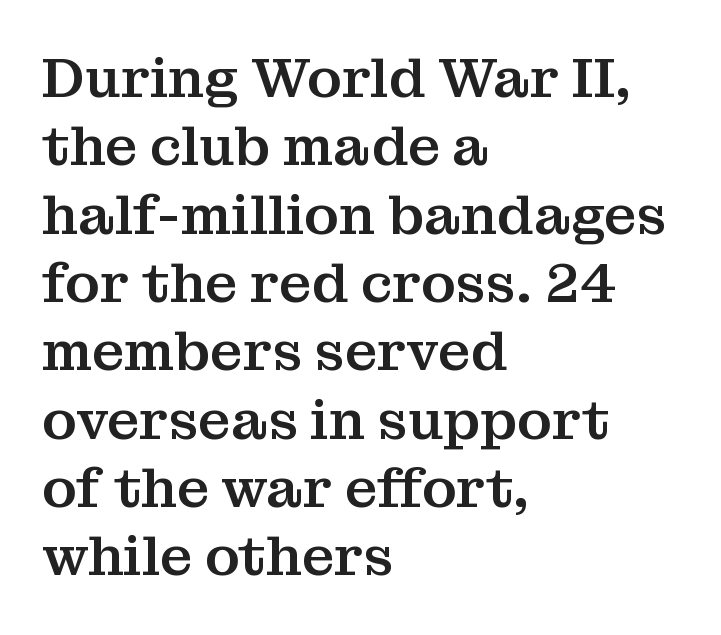
{"serif": "yes", "italic": "no", "width": "normal", "stroke_contrast": "medium", "x_height": "medium", "monospaced": "no", "underline": "no", "align": "left", "line_spacing_ratio": 1.22, "letter_spacing": "normal", "letter_spacing_em": 0.0, "glyph_px": 56}
